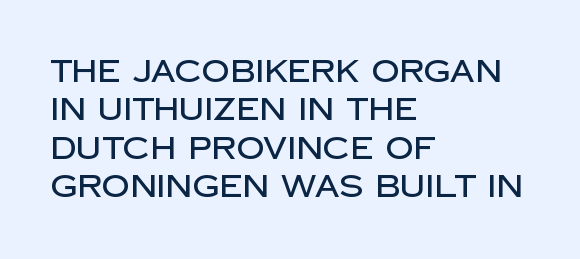
A typesetter would label this face a sans. Nothing unusual about the tracking: characters are spaced as the font intends. Decoration check: the copy has no underline. Compared with a centered layout, this one pins lines to the left instead. The lettering holds an erect, upright posture throughout. Varying glyph widths throughout — classic text-font behaviour.
